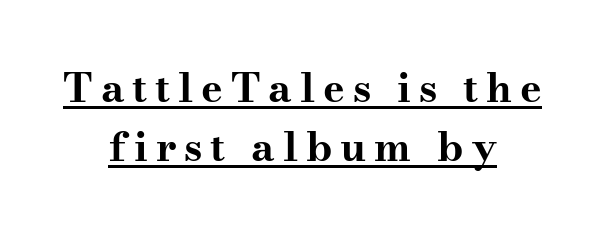
Q: Is the text bold? A: Yes.
Q: Is the text italic (slanted)? A: No, it is upright.
Q: Is the typeface a serif or a sans-serif typeface? A: Serif.
Q: Is the text underlined? A: Yes.
Q: How is the paragraph aligned? A: Centered.
Q: Is the spacing between lines tight, normal or loose? A: Normal.
Q: Width (condensed, normal, or wide)? A: Wide.
Q: Stroke contrast? A: Medium.
Q: x-height? A: Small.
Q: Monospaced? A: No.
